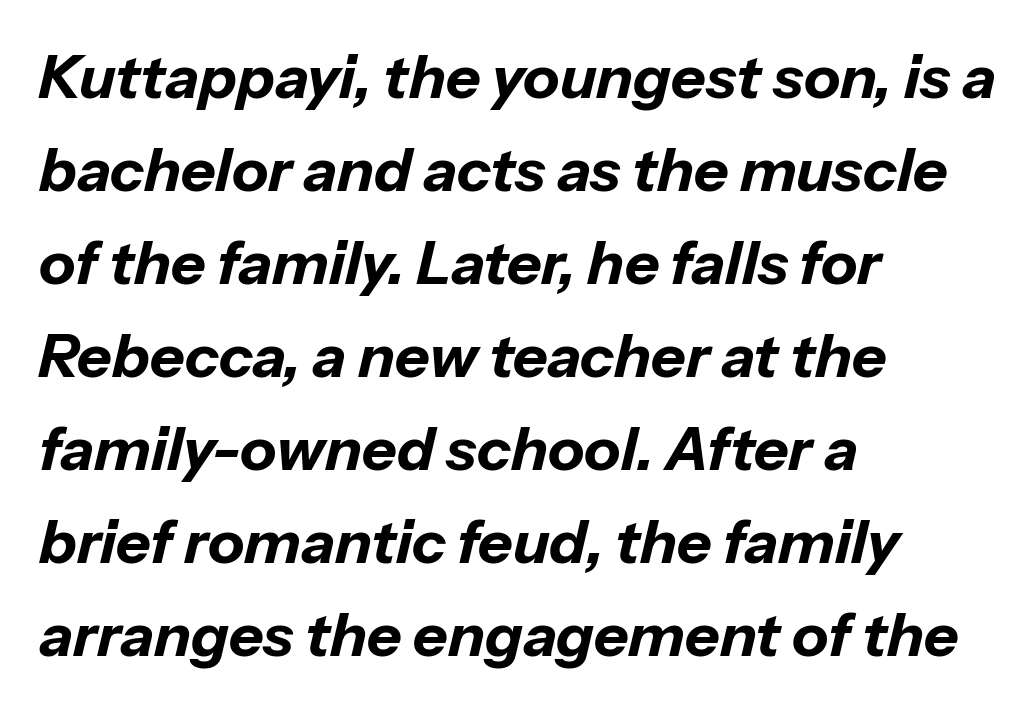
Is the type bold? Yes — the strokes are clearly thick and heavy. Horizontal bands of white between lines are of average thickness. This rendering leaves character spacing at its baseline value. Short and long lines alike share a common starting point at left. Beneath every word, the page is bare. Spacing verdict: proportional, widths tailored to each character.
